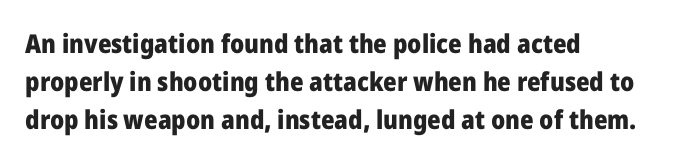
Q: Is the text bold? A: Yes.
Q: Is the text italic (slanted)? A: No, it is upright.
Q: Is the text underlined? A: No.
Q: How is the paragraph aligned? A: Left-aligned.
Q: Is the spacing between letters normal or unusually wide? A: Normal.
Q: Is the spacing between lines tight, normal or loose? A: Normal.
